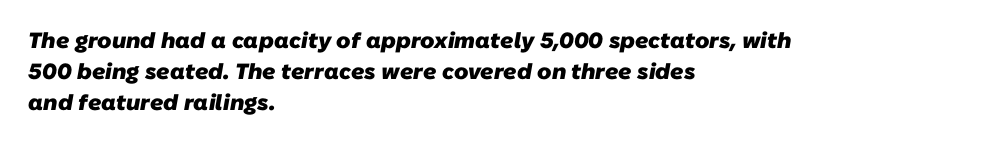
Q: Is the text bold? A: Yes.
Q: Is the text underlined? A: No.
Q: How is the paragraph aligned? A: Left-aligned.
Q: Is the spacing between letters normal or unusually wide? A: Normal.
Q: Is the spacing between lines tight, normal or loose? A: Normal.
